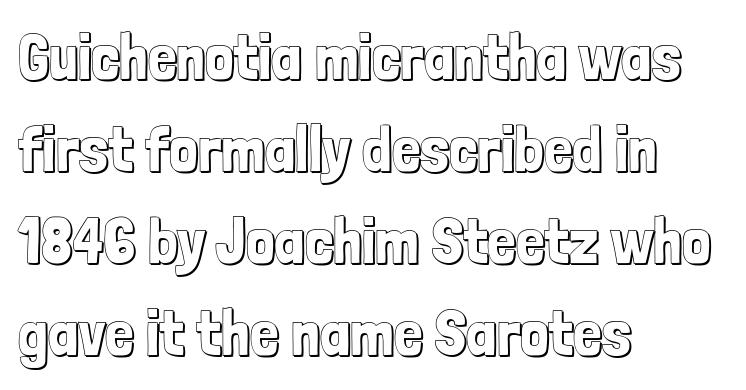
{"italic": "no", "width": "condensed", "x_height": "medium", "monospaced": "no", "underline": "no", "align": "left", "line_spacing": "normal", "line_spacing_ratio": 1.44, "letter_spacing": "normal", "letter_spacing_em": 0.0, "glyph_px": 64}
